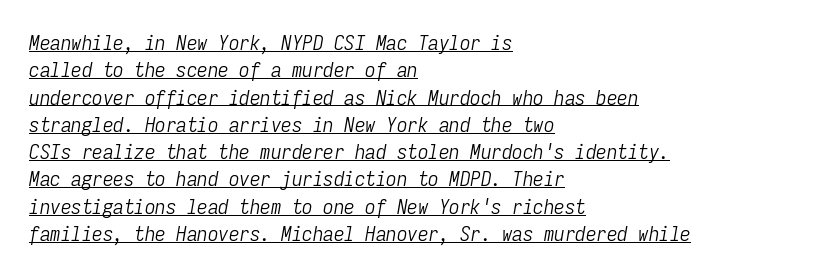
The image shows 21 px text type, italic (leaning right); set left-aligned, normal line spacing (1.3x), normal letter spacing, underlined.
